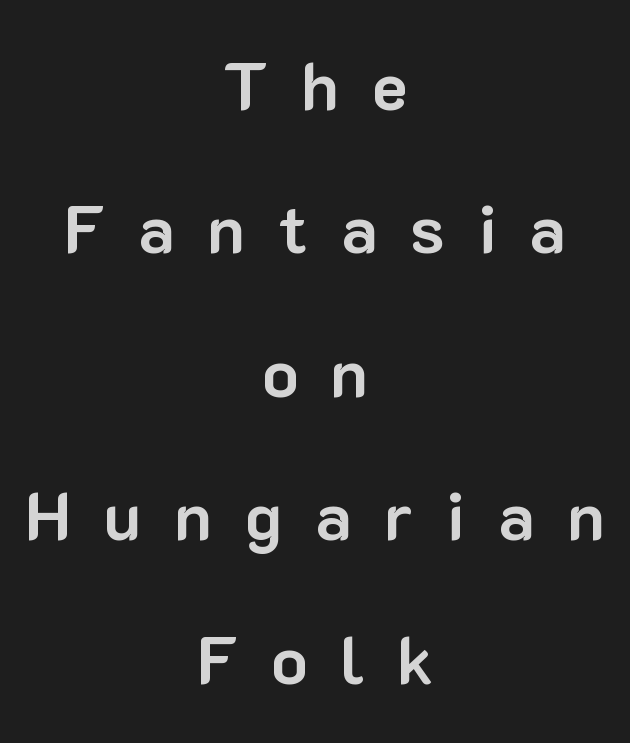
{"serif": "no", "italic": "no", "bold": "yes", "weight": "bold", "width": "normal", "stroke_contrast": "low", "x_height": "medium", "monospaced": "no", "underline": "no", "align": "center", "line_spacing": "loose", "line_spacing_ratio": 2.14, "letter_spacing": "wide", "letter_spacing_em": 0.49, "glyph_px": 67}
